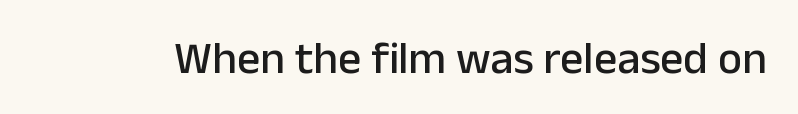
The image shows 46 px sans-serif type, upright; set normal letter spacing, not underlined; low stroke contrast and a medium x-height.
